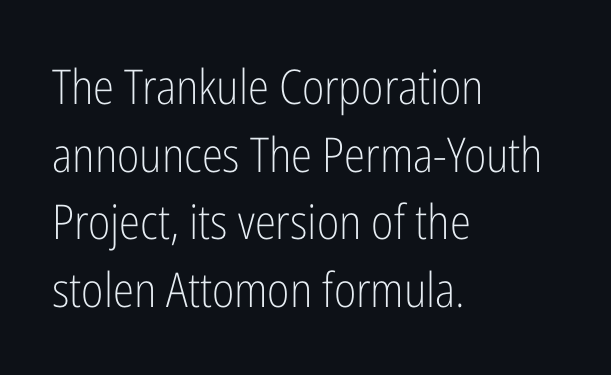
{"serif": "no", "italic": "no", "bold": "no", "weight": "light", "width": "condensed", "stroke_contrast": "low", "x_height": "medium", "monospaced": "no", "underline": "no", "align": "left", "line_spacing": "normal", "line_spacing_ratio": 1.41, "letter_spacing": "normal", "letter_spacing_em": 0.0, "glyph_px": 48}
